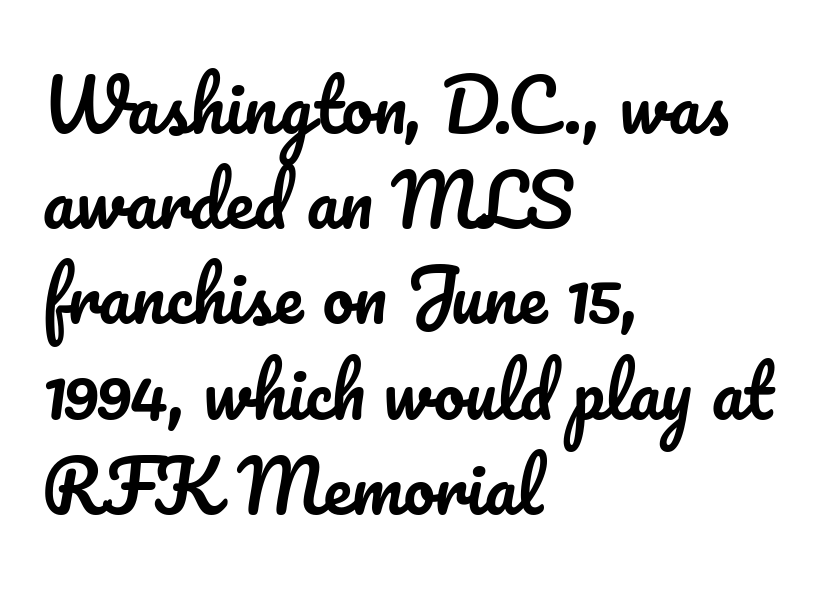
{"width": "normal", "stroke_contrast": "low", "x_height": "small", "monospaced": "no", "underline": "no", "align": "left", "line_spacing": "normal", "line_spacing_ratio": 1.36, "letter_spacing": "normal", "letter_spacing_em": 0.0, "glyph_px": 70}
